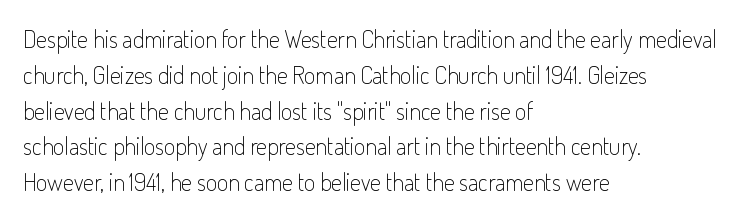
The image shows 24 px text type, upright; set left-aligned, normal line spacing (1.49x), normal letter spacing, not underlined.
